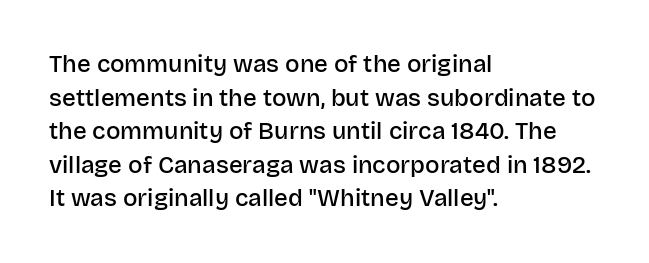
{"italic": "no", "bold": "semi", "underline": "no", "align": "left", "line_spacing": "normal", "line_spacing_ratio": 1.4, "letter_spacing": "normal", "letter_spacing_em": 0.0, "glyph_px": 24}
